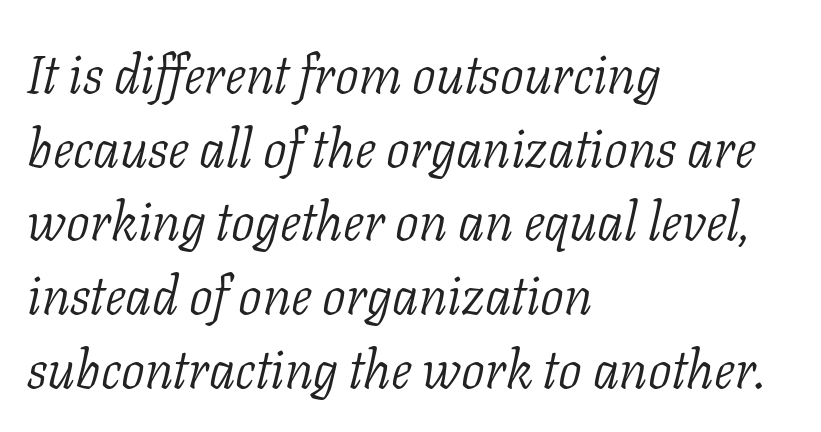
{"serif": "yes", "italic": "yes", "lean": "right", "slant_degrees": 11, "bold": "no", "weight": "light", "width": "normal", "stroke_contrast": "low", "x_height": "medium", "monospaced": "no", "underline": "no", "align": "left", "line_spacing": "normal", "line_spacing_ratio": 1.39, "letter_spacing": "normal", "letter_spacing_em": 0.0, "glyph_px": 53}
